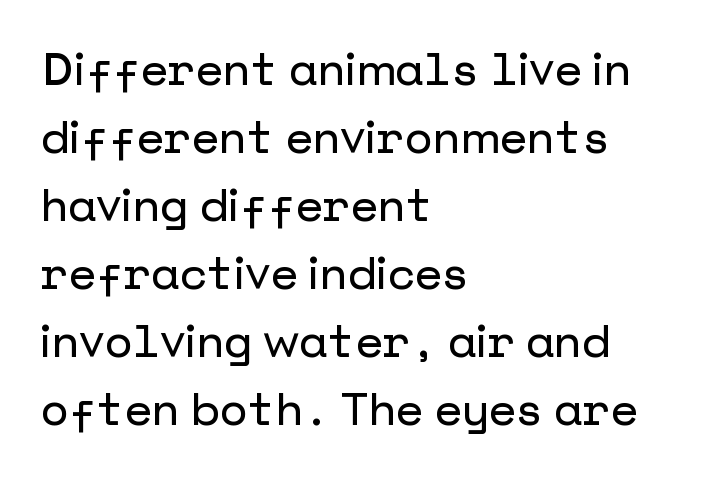
The image shows 45 px sans-serif type, upright; set left-aligned, normal line spacing (1.51x), normal letter spacing, not underlined; low stroke contrast and a medium x-height.
